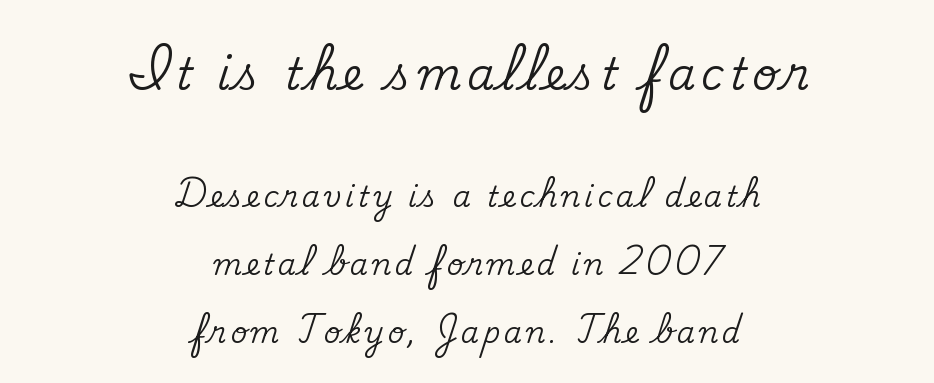
Type size steps down from the first block to the second. Any mark beneath the type? The region is blank.
